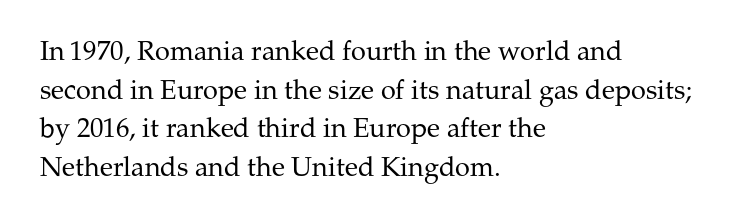
{"italic": "no", "bold": "no", "underline": "no", "align": "left", "line_spacing": "normal", "line_spacing_ratio": 1.43, "letter_spacing": "normal", "letter_spacing_em": 0.0, "glyph_px": 27}
